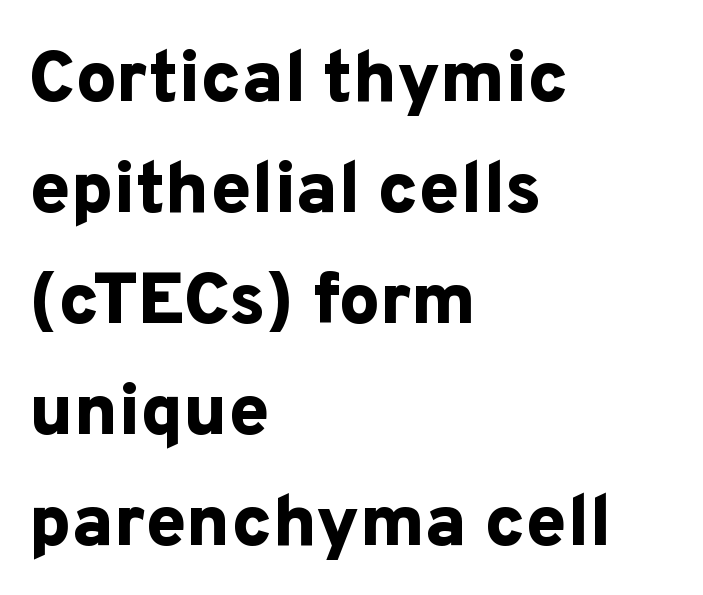
The image shows 73 px bold sans-serif type, upright; set left-aligned, normal line spacing (1.52x), normal letter spacing, not underlined; low stroke contrast and a medium x-height.
